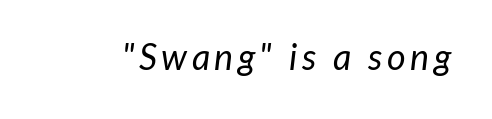
The image shows 36 px regular-weight type, italic (leaning right); set not underlined; low stroke contrast and a medium x-height.
